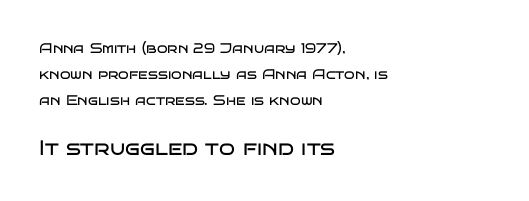
The image shows 21 px text type, upright; set left-aligned, line spacing 1.87x, normal letter spacing, not underlined; the second (bottom) block is 1.5x larger.
